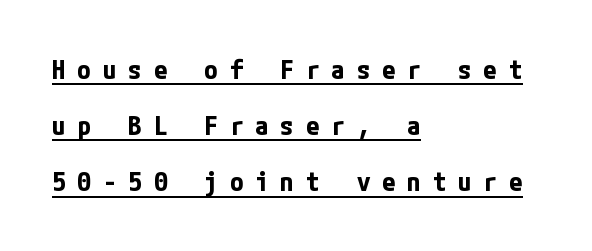
Q: Is the text bold? A: Yes.
Q: Is the text italic (slanted)? A: No, it is upright.
Q: Is the text underlined? A: Yes.
Q: How is the paragraph aligned? A: Left-aligned.
Q: Is the spacing between letters normal or unusually wide? A: Unusually wide.
Q: Is the spacing between lines tight, normal or loose? A: Loose.
